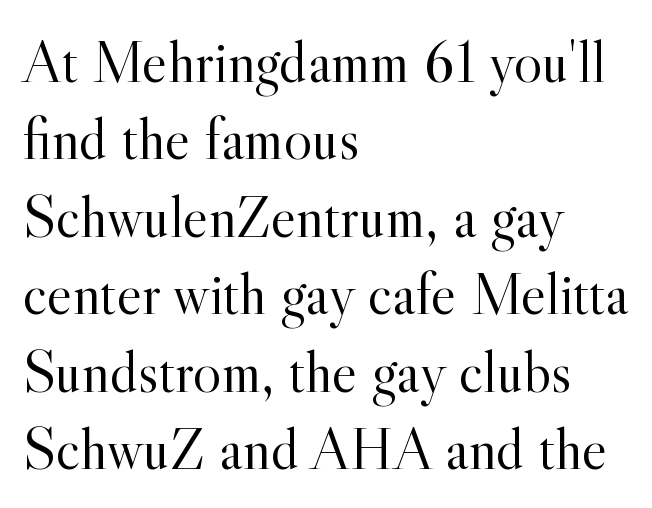
Q: Is the text bold? A: No.
Q: Is the text italic (slanted)? A: No, it is upright.
Q: Is the typeface a serif or a sans-serif typeface? A: Serif.
Q: Is the text underlined? A: No.
Q: How is the paragraph aligned? A: Left-aligned.
Q: Is the spacing between letters normal or unusually wide? A: Normal.
Q: Is the spacing between lines tight, normal or loose? A: Normal.
Q: Width (condensed, normal, or wide)? A: Normal.
Q: x-height? A: Small.
Q: Monospaced? A: No.
